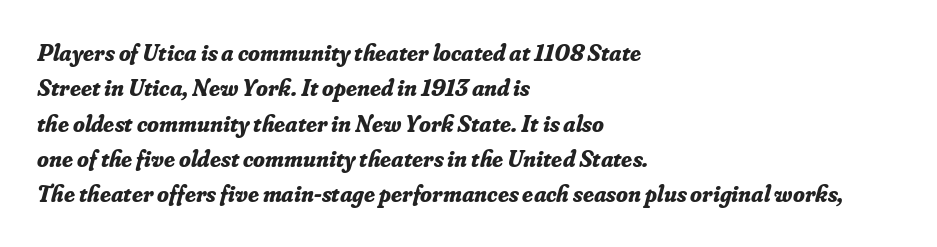
{"italic": "yes", "lean": "right", "slant_degrees": 16, "bold": "yes", "underline": "no", "align": "left", "line_spacing": "normal", "line_spacing_ratio": 1.47, "letter_spacing": "normal", "letter_spacing_em": 0.0, "glyph_px": 24}
